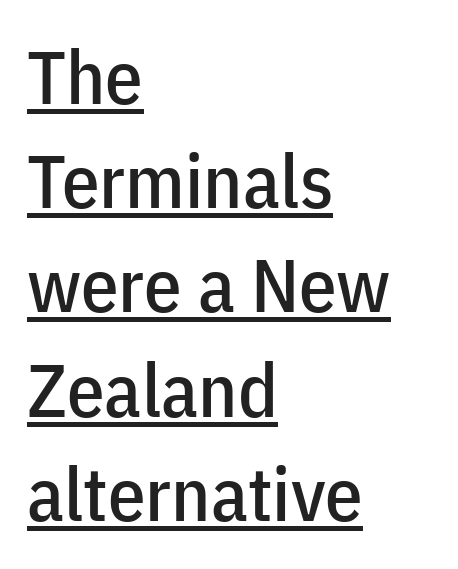
Q: Is the text italic (slanted)? A: No, it is upright.
Q: Is the typeface a serif or a sans-serif typeface? A: Sans-serif.
Q: Is the text underlined? A: Yes.
Q: How is the paragraph aligned? A: Left-aligned.
Q: Is the spacing between letters normal or unusually wide? A: Normal.
Q: Is the spacing between lines tight, normal or loose? A: Normal.
Q: Width (condensed, normal, or wide)? A: Condensed.
Q: Stroke contrast? A: Low.
Q: x-height? A: Medium.
Q: Monospaced? A: No.
